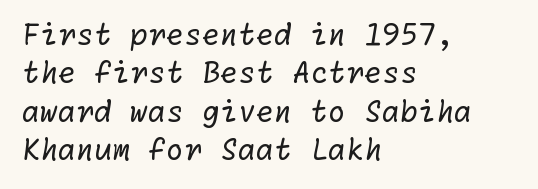
{"serif": "no", "bold": "no", "weight": "regular", "width": "normal", "stroke_contrast": "low", "x_height": "medium", "underline": "no", "align": "left", "line_spacing": "normal", "line_spacing_ratio": 1.32, "letter_spacing": "normal", "letter_spacing_em": 0.0, "glyph_px": 29}
